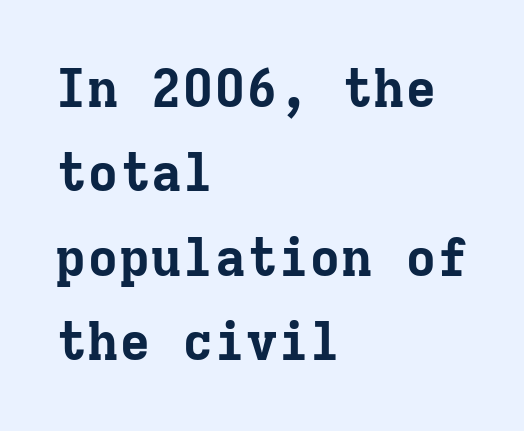
Q: Is the text bold? A: Yes.
Q: Is the text italic (slanted)? A: No, it is upright.
Q: Is the typeface a serif or a sans-serif typeface? A: Serif.
Q: Is the text underlined? A: No.
Q: How is the paragraph aligned? A: Left-aligned.
Q: Is the spacing between letters normal or unusually wide? A: Normal.
Q: Is the spacing between lines tight, normal or loose? A: Normal.
Q: Width (condensed, normal, or wide)? A: Normal.
Q: Stroke contrast? A: Low.
Q: x-height? A: Medium.
Q: Monospaced? A: Yes.
